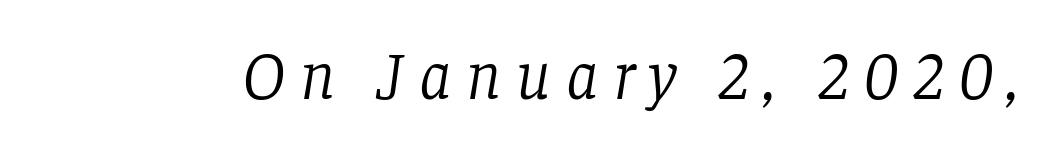
This is oblique type, the kind used for emphasis or titles. The passage shown is not bold in any degree. Old-style or modern, the face here clearly has serifs. No word sits above an underline. Tracking value appears strongly positive — letters spread wide.
